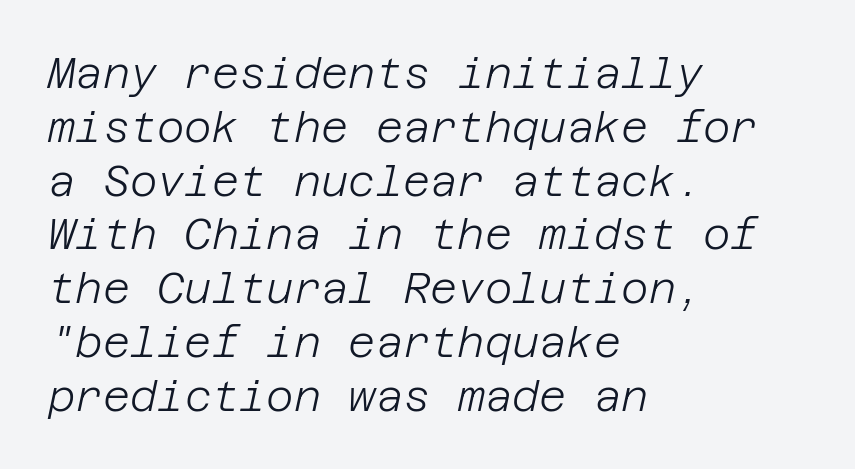
Q: Is the text bold? A: No.
Q: Is the text italic (slanted)? A: Yes, it leans right by about 12 degrees.
Q: Is the text underlined? A: No.
Q: How is the paragraph aligned? A: Left-aligned.
Q: Is the spacing between letters normal or unusually wide? A: Normal.
Q: Is the spacing between lines tight, normal or loose? A: Normal.
Q: Width (condensed, normal, or wide)? A: Normal.
Q: Stroke contrast? A: Low.
Q: x-height? A: Large.
